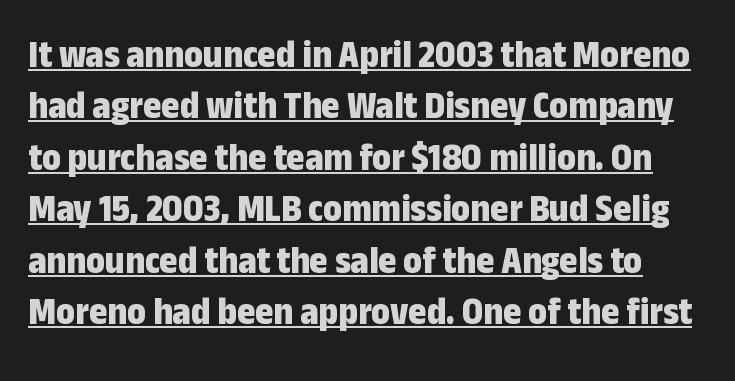
The designer left line spacing at the default. The lettering holds an erect, upright posture throughout. Is the letter spacing exaggerated? No — it looks like the ordinary default. Is this a fixed-width face? No — the glyphs have proportional, varying widths. The rendered words wear a rule along their underside.
